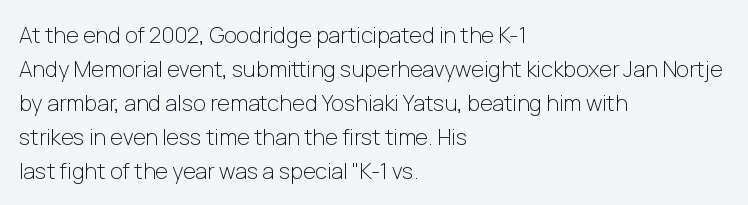
The image shows 22 px text type, upright; set left-aligned, normal line spacing (1.54x), normal letter spacing, not underlined.
